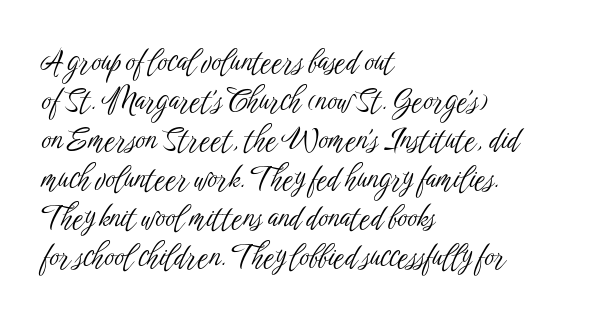
The image shows 30 px light, condensed sans-serif type; set left-aligned, normal line spacing (1.3x), normal letter spacing, not underlined; low stroke contrast and a medium x-height.
